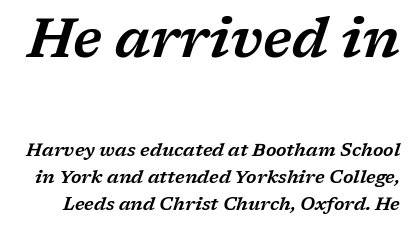
Q: Is the text italic (slanted)? A: Yes, it leans right by about 17 degrees.
Q: Is the typeface a serif or a sans-serif typeface? A: Serif.
Q: Is the text underlined? A: No.
Q: Is the spacing between letters normal or unusually wide? A: Normal.
Q: Is the spacing between lines tight, normal or loose? A: Normal.
Q: Which block of text is set in a larger size, the first (top) or the second (bottom)? A: The first (top) one.
Q: Width (condensed, normal, or wide)? A: Wide.
Q: Stroke contrast? A: Low.
Q: x-height? A: Medium.
Q: Monospaced? A: No.
